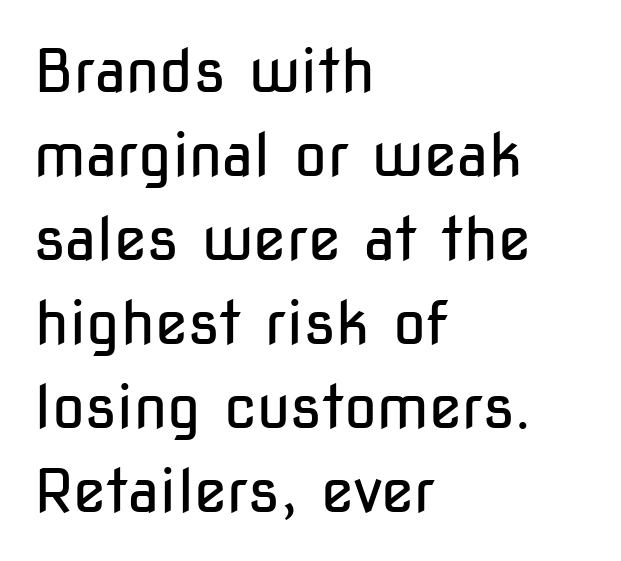
The image shows 60 px regular-weight, condensed sans-serif type, upright; set left-aligned, normal line spacing (1.4x), normal letter spacing, not underlined; low stroke contrast and a medium x-height.
